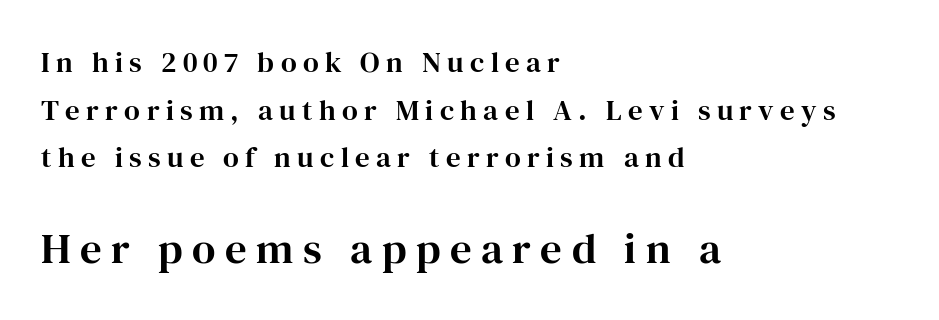
{"serif": "yes", "italic": "no", "width": "normal", "stroke_contrast": "high", "x_height": "medium", "monospaced": "no", "underline": "no", "align": "left", "line_spacing": "normal", "line_spacing_ratio": 1.64, "letter_spacing": "wide", "letter_spacing_em": 0.22, "larger_block": "second", "size_ratio": 1.48, "glyph_px": 43}
